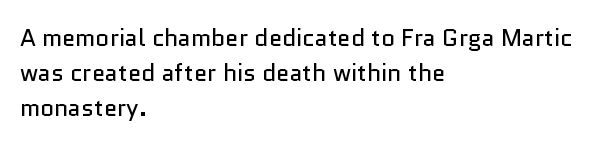
The image shows 24 px text type, upright; set left-aligned, normal line spacing (1.45x), normal letter spacing, not underlined.
